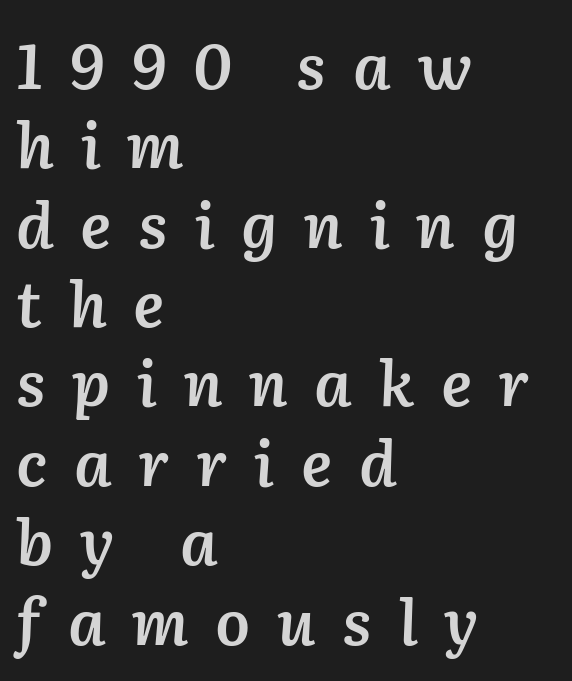
If you drew a ruler down the left edge, every line would touch it. Emphasis-style slanted type is in use. The gaps between neighbouring characters are conspicuously large. Do the characters align in a grid? No, the font is proportional. Normally led — the rows are evenly, conventionally spaced.
